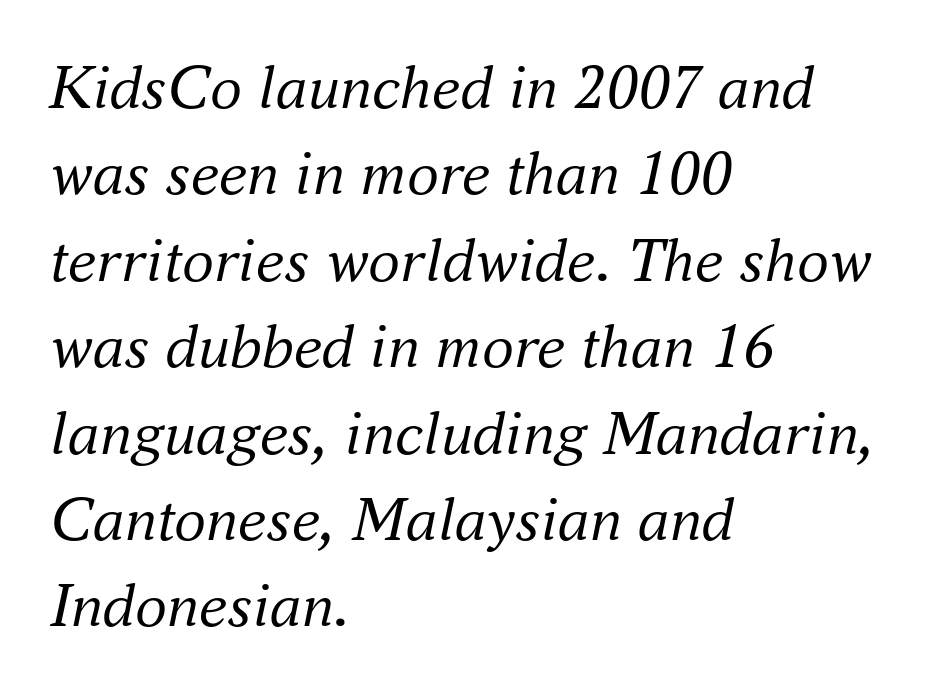
{"serif": "yes", "italic": "yes", "lean": "right", "slant_degrees": 16, "bold": "no", "weight": "regular", "width": "normal", "stroke_contrast": "medium", "x_height": "small", "monospaced": "no", "underline": "no", "align": "left", "line_spacing": "normal", "line_spacing_ratio": 1.35, "letter_spacing": "normal", "letter_spacing_em": 0.0, "glyph_px": 64}
